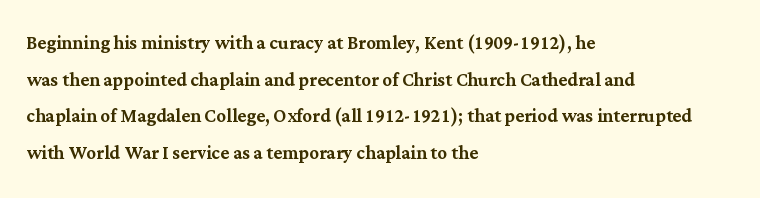
The image shows 24 px text type, upright; set left-aligned, normal line spacing (1.53x), normal letter spacing, not underlined.
